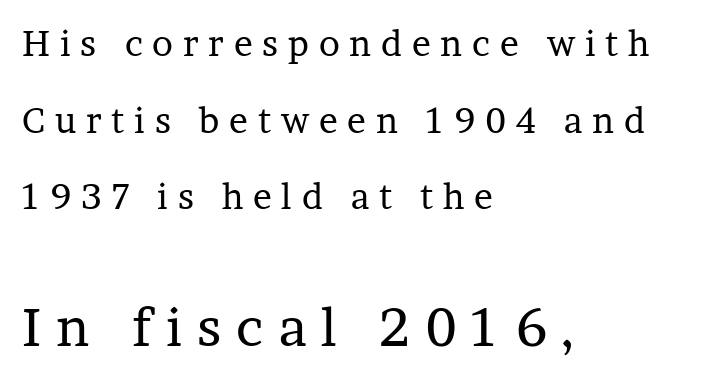
Q: Is the text bold? A: No.
Q: Is the text italic (slanted)? A: No, it is upright.
Q: Is the typeface a serif or a sans-serif typeface? A: Serif.
Q: Is the text underlined? A: No.
Q: How is the paragraph aligned? A: Left-aligned.
Q: Is the spacing between letters normal or unusually wide? A: Unusually wide.
Q: Is the spacing between lines tight, normal or loose? A: Loose.
Q: Which block of text is set in a larger size, the first (top) or the second (bottom)? A: The second (bottom) one.
Q: Width (condensed, normal, or wide)? A: Normal.
Q: Stroke contrast? A: Low.
Q: x-height? A: Medium.
Q: Monospaced? A: No.
